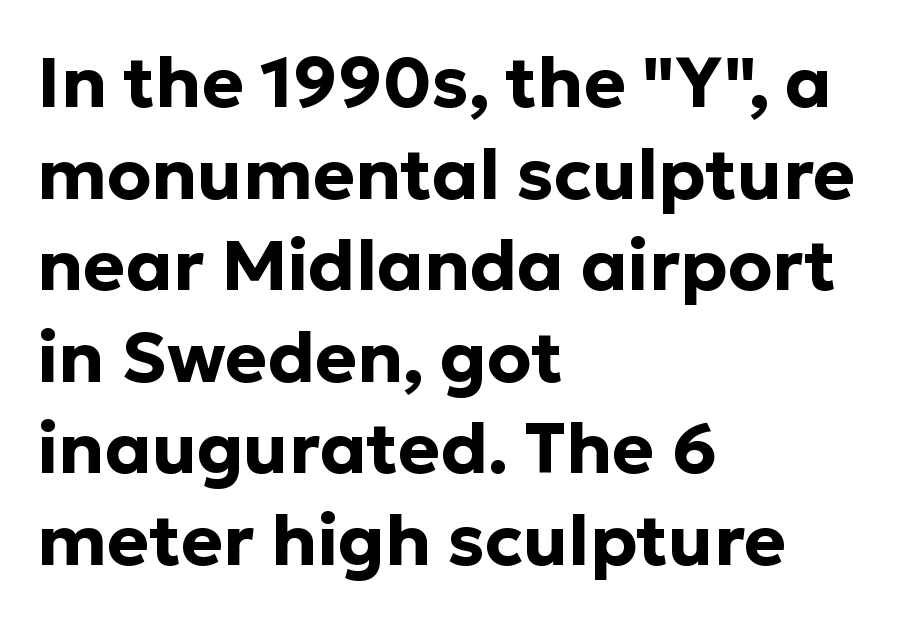
Q: Is the text bold? A: Yes.
Q: Is the text italic (slanted)? A: No, it is upright.
Q: Is the typeface a serif or a sans-serif typeface? A: Sans-serif.
Q: Is the text underlined? A: No.
Q: How is the paragraph aligned? A: Left-aligned.
Q: Is the spacing between letters normal or unusually wide? A: Normal.
Q: Is the spacing between lines tight, normal or loose? A: Normal.
Q: Width (condensed, normal, or wide)? A: Normal.
Q: Stroke contrast? A: Low.
Q: x-height? A: Medium.
Q: Monospaced? A: No.
